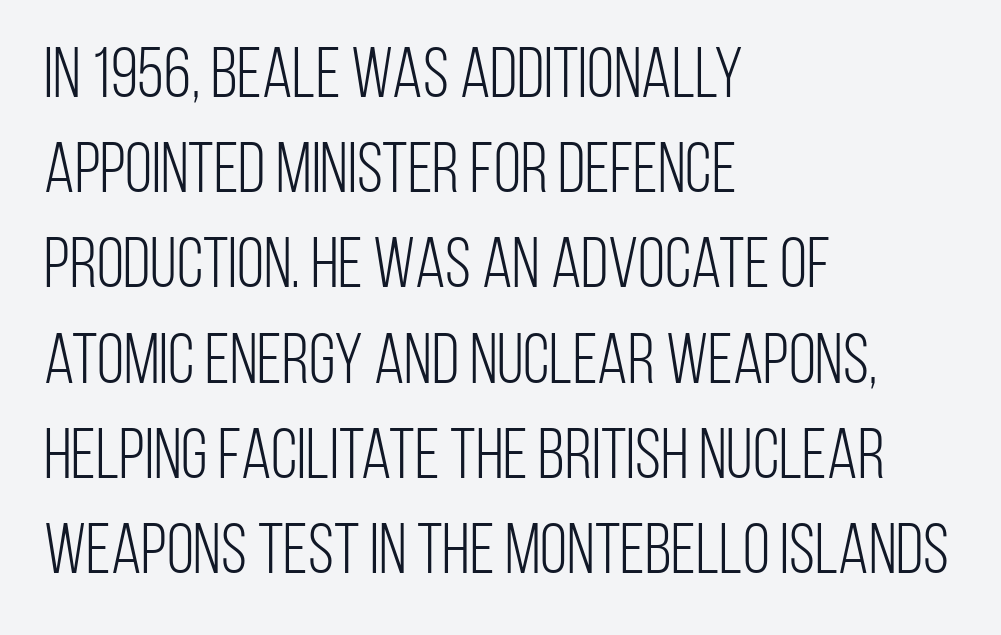
The image shows 70 px light, condensed sans-serif type, upright; set left-aligned, normal line spacing (1.36x), normal letter spacing, not underlined; low stroke contrast and a large x-height.
